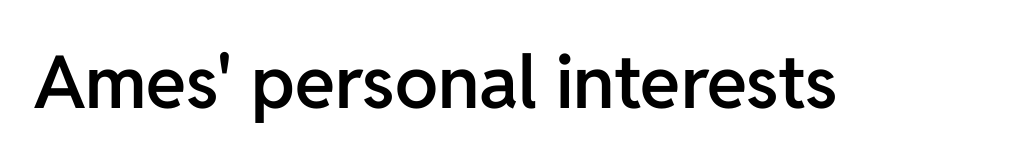
Unlike italic type, these characters show no tilt at all. Looks like regular typesetting: each glyph gets only the width it needs. Type style note: lacks serifs. Characters follow at the spacing the type designer built in. Only glyphs here, with clear space below each row.
